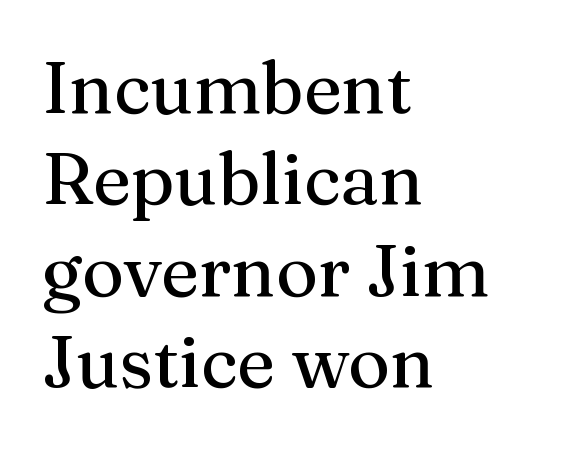
This is the regular roman posture of the typeface. Yep, those are serifs on the letters. A typesetter would call this leading conventional body-copy spacing. The face used here is proportionally spaced, like ordinary book or web type. Standard letterfit; no display-style spreading of the glyphs. Clear beneath every line of the passage.
